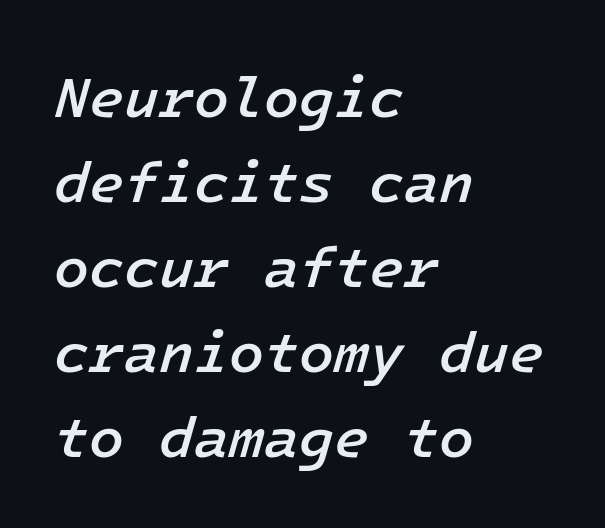
Just letters on the line, the space beneath them empty. If you drew a line through each stem, it would be angled. A student would call this left alignment; a typographer would say flush left, rag right. Look at the tracking — it's just the regular setting, nothing added. How would I describe the line gaps? Plain and ordinary. Typesetter's note: demi weight, one step under bold.
